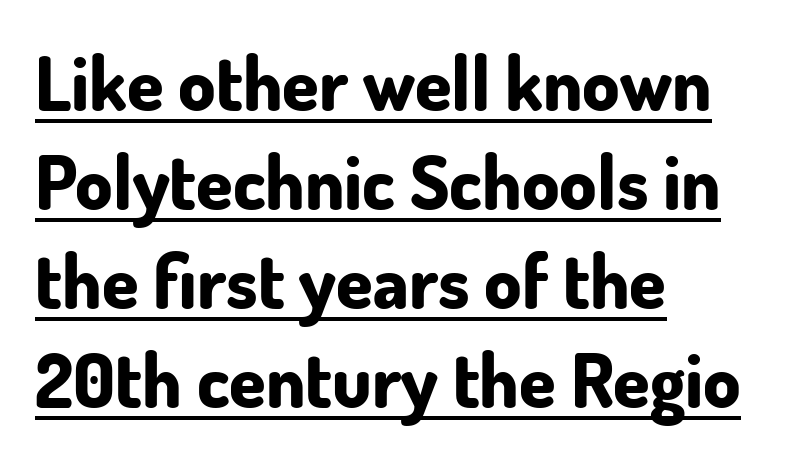
The image shows 74 px bold sans-serif type, upright; set left-aligned, normal line spacing (1.34x), normal letter spacing, underlined; low stroke contrast and a small x-height.
